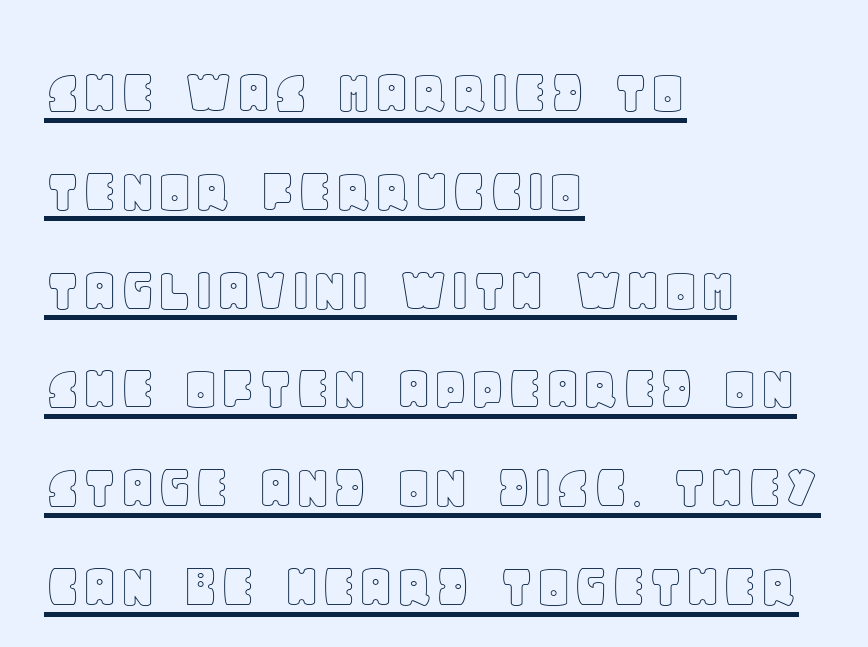
Baseline-to-baseline distance is the conventional proportion of letter height. Think of a printed novel: that variable character pitch is what you see here. Posture: straight, roman, zero tilt. This sample is left-justified, so line endings fall wherever the words run out. A typesetter would call this zero additional tracking. Like a heading marked for emphasis, these lines bear an underscore.
